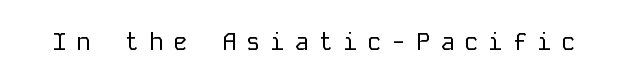
The image shows 25 px text type, upright; set unusually wide letter spacing (+0.37 em), not underlined.
